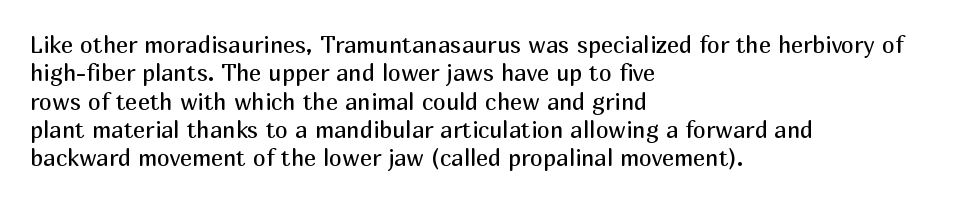
The image shows 23 px text type, upright; set left-aligned, line spacing 1.23x, normal letter spacing, not underlined.
